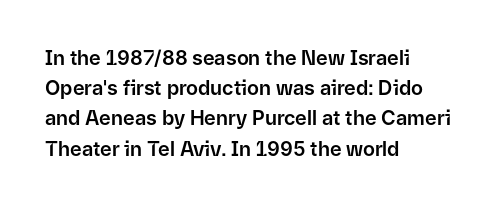
The image shows 20 px text type, upright; set left-aligned, normal line spacing (1.51x), normal letter spacing, not underlined.
